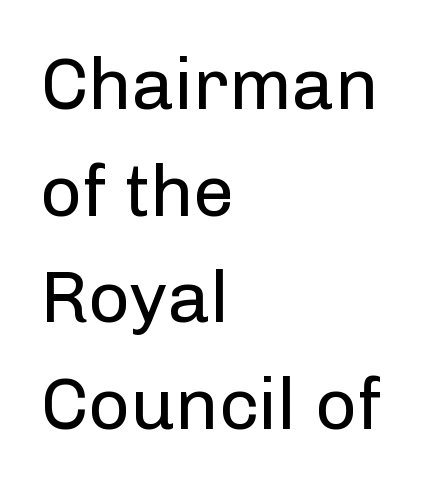
The image shows 73 px regular-weight sans-serif type, upright; set left-aligned, normal line spacing (1.46x), normal letter spacing, not underlined; low stroke contrast and a medium x-height.
